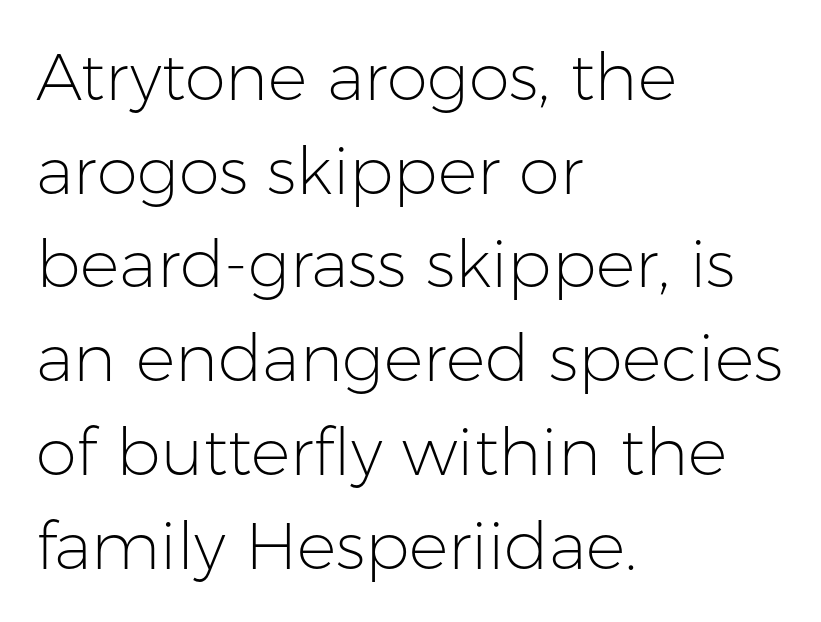
Q: Is the text bold? A: No.
Q: Is the text italic (slanted)? A: No, it is upright.
Q: Is the typeface a serif or a sans-serif typeface? A: Sans-serif.
Q: Is the text underlined? A: No.
Q: How is the paragraph aligned? A: Left-aligned.
Q: Is the spacing between letters normal or unusually wide? A: Normal.
Q: Is the spacing between lines tight, normal or loose? A: Normal.
Q: Width (condensed, normal, or wide)? A: Normal.
Q: Stroke contrast? A: Low.
Q: x-height? A: Medium.
Q: Monospaced? A: No.
